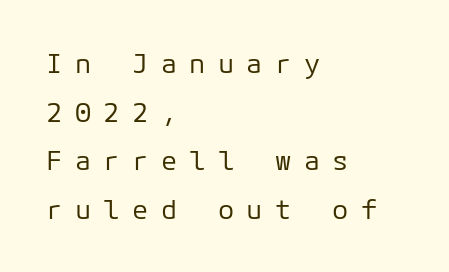
{"italic": "no", "bold": "no", "underline": "no", "align": "left", "line_spacing_ratio": 1.8, "letter_spacing": "wide", "letter_spacing_em": 0.46, "glyph_px": 27}
